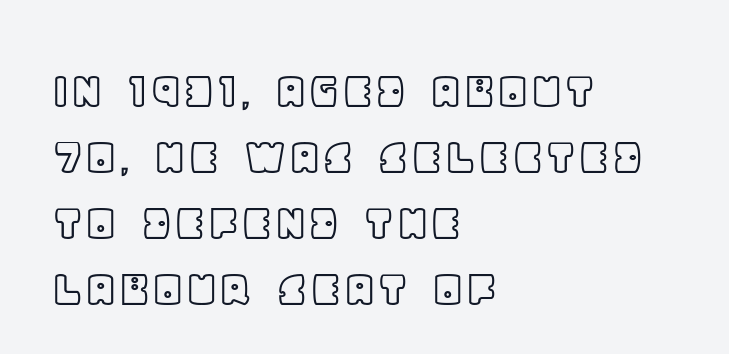
The passage shown is not underscored anywhere. Line starts are locked; line ends wander. This sample has the flowing, uneven cadence of proportional lettering. Caption: standard tracking, unaltered.
